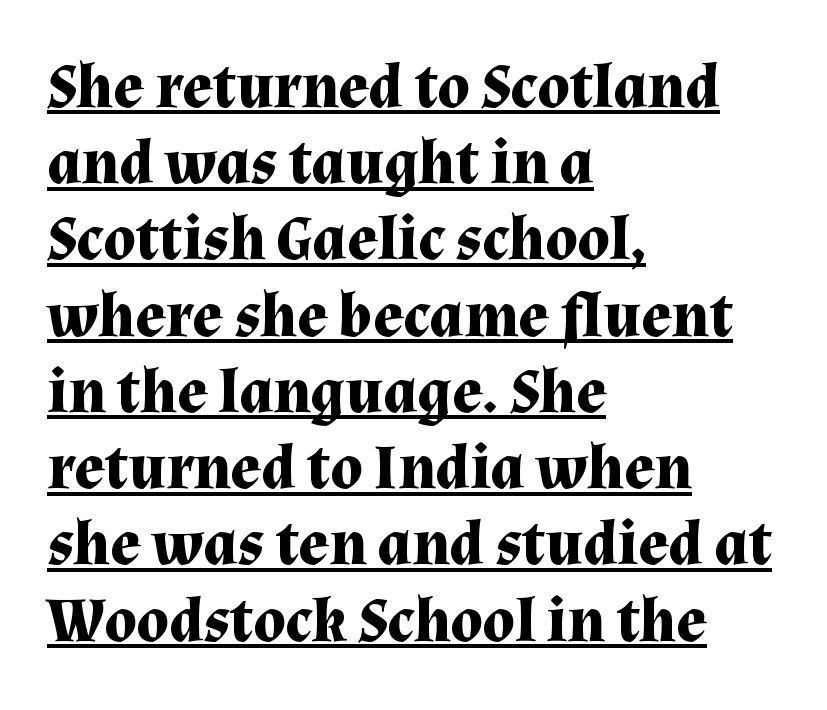
Q: Is the text bold? A: Yes.
Q: Is the text italic (slanted)? A: No, it is upright.
Q: Is the typeface a serif or a sans-serif typeface? A: Serif.
Q: Is the text underlined? A: Yes.
Q: How is the paragraph aligned? A: Left-aligned.
Q: Is the spacing between letters normal or unusually wide? A: Normal.
Q: Width (condensed, normal, or wide)? A: Normal.
Q: Stroke contrast? A: Medium.
Q: x-height? A: Medium.
Q: Monospaced? A: No.
